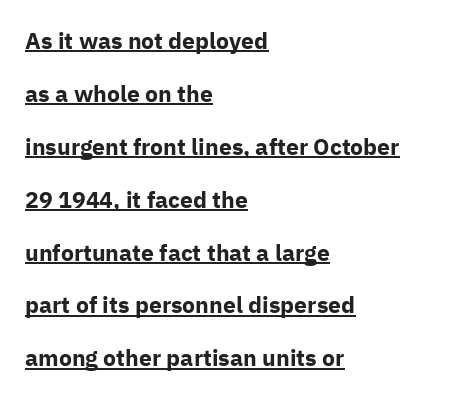
{"italic": "no", "bold": "yes", "underline": "yes", "align": "left", "line_spacing": "loose", "line_spacing_ratio": 2.3, "letter_spacing": "normal", "letter_spacing_em": 0.0, "glyph_px": 23}
